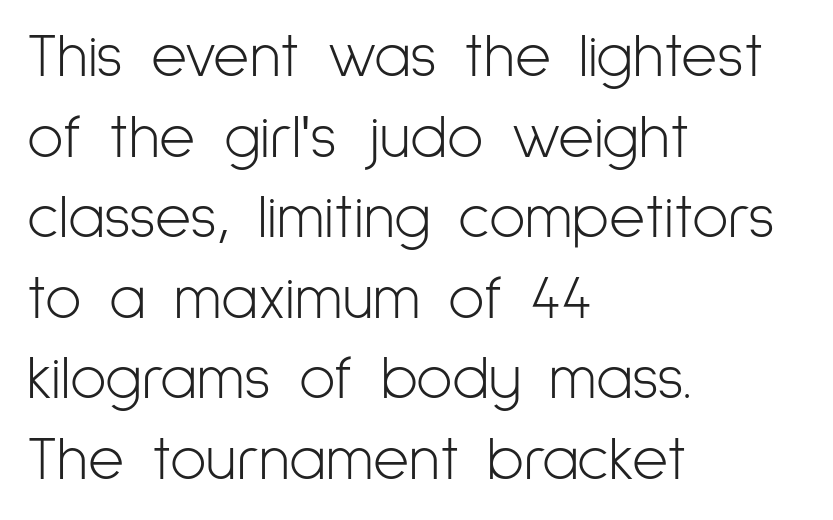
You could not count columns in this text — the font is proportionally spaced. No heavy texture on the line: the type isn't bold. Typographically, this falls in the sans-serif category. These lines keep a tight, regular rhythm from letter to letter. Check the space under the baseline: it is left empty. A normal amount of white space separates one row of letters from the next.
